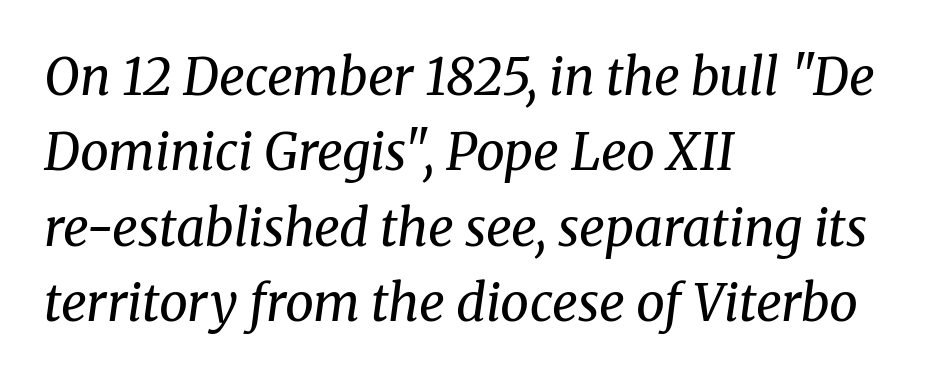
Q: Is the text bold? A: No.
Q: Is the text italic (slanted)? A: Yes, it leans right by about 8 degrees.
Q: Is the typeface a serif or a sans-serif typeface? A: Serif.
Q: Is the text underlined? A: No.
Q: How is the paragraph aligned? A: Left-aligned.
Q: Is the spacing between letters normal or unusually wide? A: Normal.
Q: Is the spacing between lines tight, normal or loose? A: Normal.
Q: Width (condensed, normal, or wide)? A: Normal.
Q: Stroke contrast? A: Medium.
Q: x-height? A: Medium.
Q: Monospaced? A: No.
